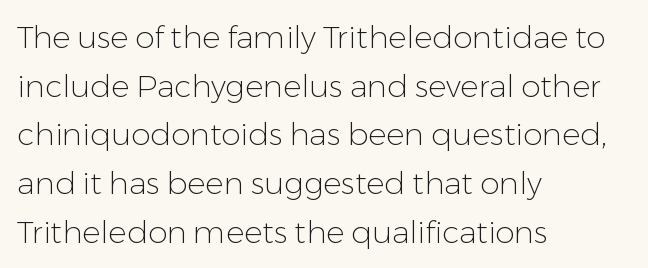
Q: Is the text bold? A: No.
Q: Is the text italic (slanted)? A: No, it is upright.
Q: Is the typeface a serif or a sans-serif typeface? A: Sans-serif.
Q: Is the text underlined? A: No.
Q: How is the paragraph aligned? A: Left-aligned.
Q: Is the spacing between letters normal or unusually wide? A: Normal.
Q: Is the spacing between lines tight, normal or loose? A: Normal.
Q: Width (condensed, normal, or wide)? A: Normal.
Q: Stroke contrast? A: Low.
Q: x-height? A: Medium.
Q: Monospaced? A: No.
